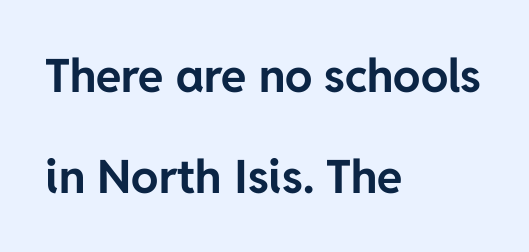
Q: Is the text bold? A: Yes.
Q: Is the text italic (slanted)? A: No, it is upright.
Q: Is the typeface a serif or a sans-serif typeface? A: Sans-serif.
Q: Is the text underlined? A: No.
Q: How is the paragraph aligned? A: Left-aligned.
Q: Is the spacing between letters normal or unusually wide? A: Normal.
Q: Is the spacing between lines tight, normal or loose? A: Loose.
Q: Width (condensed, normal, or wide)? A: Normal.
Q: Stroke contrast? A: Low.
Q: x-height? A: Medium.
Q: Monospaced? A: No.
